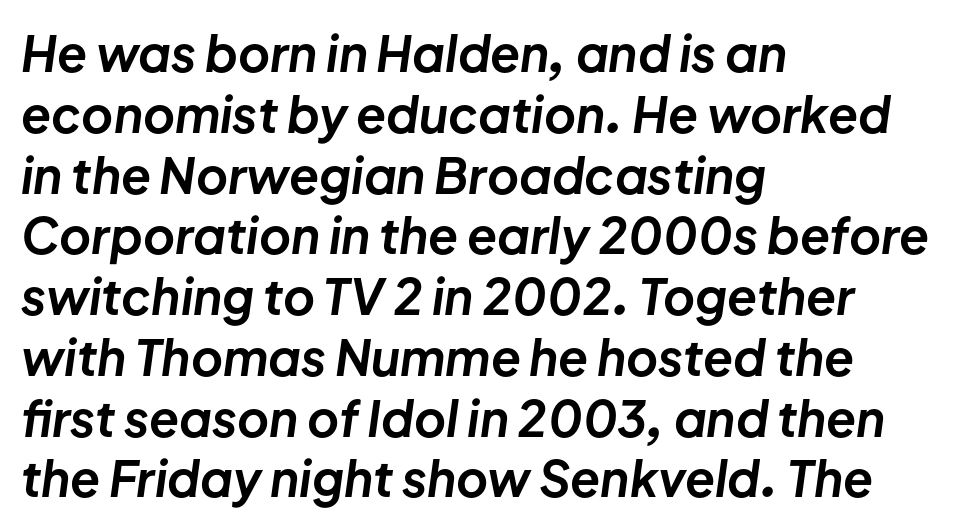
{"italic": "yes", "lean": "right", "slant_degrees": 8, "bold": "yes", "weight": "bold", "width": "normal", "stroke_contrast": "low", "x_height": "medium", "monospaced": "no", "underline": "no", "align": "left", "line_spacing_ratio": 1.24, "letter_spacing": "normal", "letter_spacing_em": 0.0, "glyph_px": 49}
